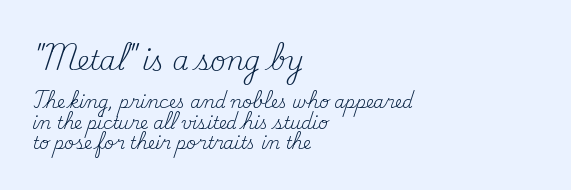
The image shows 26 px text type; set left-aligned, line spacing 1.18x, normal letter spacing, not underlined; the first (top) block is 1.53x larger.
